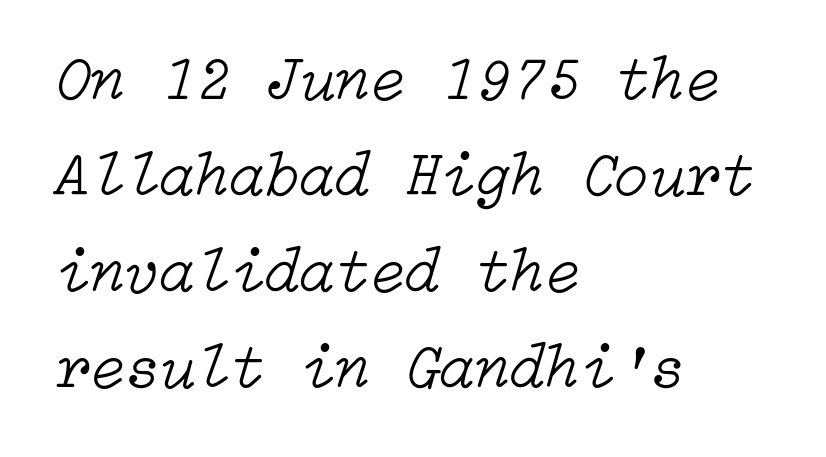
This sample uses an oblique cut, with every glyph tilted off the vertical. Weight class: somewhere from thin through regular. The passage shown stacks its lines at a standard gap. Standard letterfit; no display-style spreading of the glyphs. All the whitespace from short lines collects on the right. The space beneath each line is pristine and unruled.
